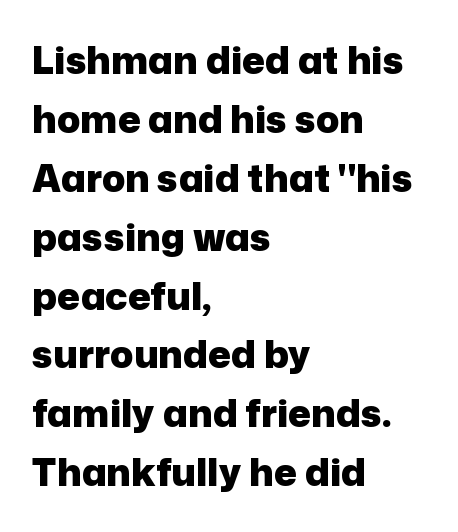
Q: Is the text bold? A: Yes.
Q: Is the text italic (slanted)? A: No, it is upright.
Q: Is the typeface a serif or a sans-serif typeface? A: Sans-serif.
Q: Is the text underlined? A: No.
Q: How is the paragraph aligned? A: Left-aligned.
Q: Is the spacing between letters normal or unusually wide? A: Normal.
Q: Is the spacing between lines tight, normal or loose? A: Normal.
Q: Width (condensed, normal, or wide)? A: Normal.
Q: Stroke contrast? A: Low.
Q: x-height? A: Medium.
Q: Monospaced? A: No.
